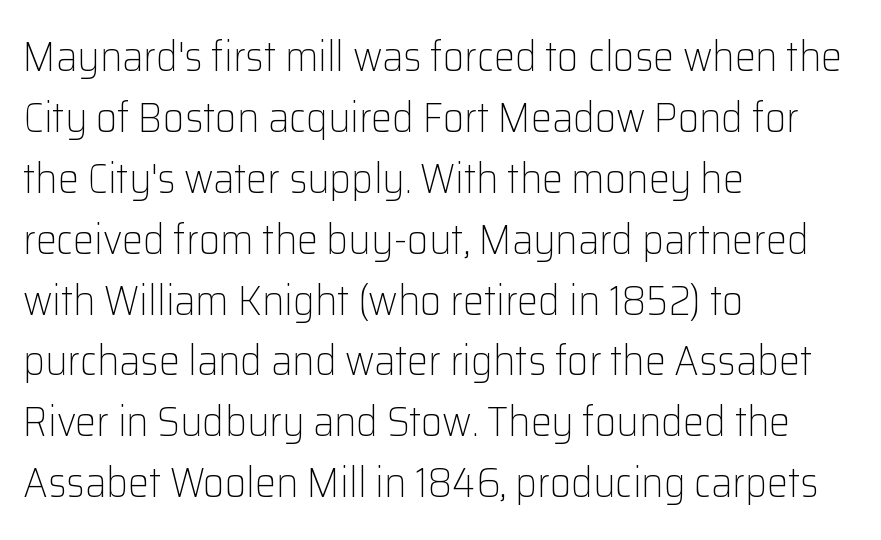
Q: Is the text bold? A: No.
Q: Is the text italic (slanted)? A: No, it is upright.
Q: Is the typeface a serif or a sans-serif typeface? A: Sans-serif.
Q: Is the text underlined? A: No.
Q: How is the paragraph aligned? A: Left-aligned.
Q: Is the spacing between letters normal or unusually wide? A: Normal.
Q: Is the spacing between lines tight, normal or loose? A: Normal.
Q: Width (condensed, normal, or wide)? A: Normal.
Q: Stroke contrast? A: Low.
Q: x-height? A: Medium.
Q: Monospaced? A: No.
